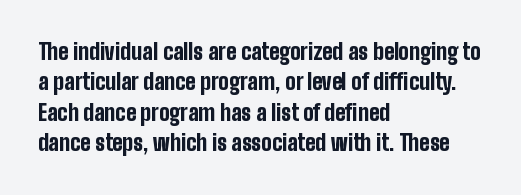
{"italic": "no", "bold": "yes", "underline": "no", "align": "left", "line_spacing": "normal", "line_spacing_ratio": 1.38, "letter_spacing": "normal", "letter_spacing_em": 0.0, "glyph_px": 22}
